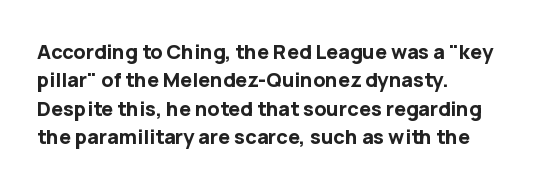
Q: Is the text bold? A: Yes.
Q: Is the text italic (slanted)? A: No, it is upright.
Q: Is the text underlined? A: No.
Q: How is the paragraph aligned? A: Left-aligned.
Q: Is the spacing between letters normal or unusually wide? A: Normal.
Q: Is the spacing between lines tight, normal or loose? A: Normal.
